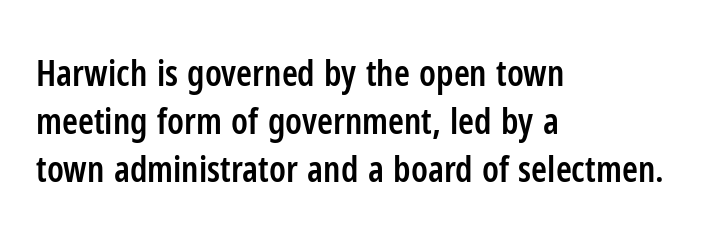
The image shows 36 px semibold, condensed sans-serif type, upright; set left-aligned, normal line spacing (1.33x), normal letter spacing, not underlined; low stroke contrast and a medium x-height.
